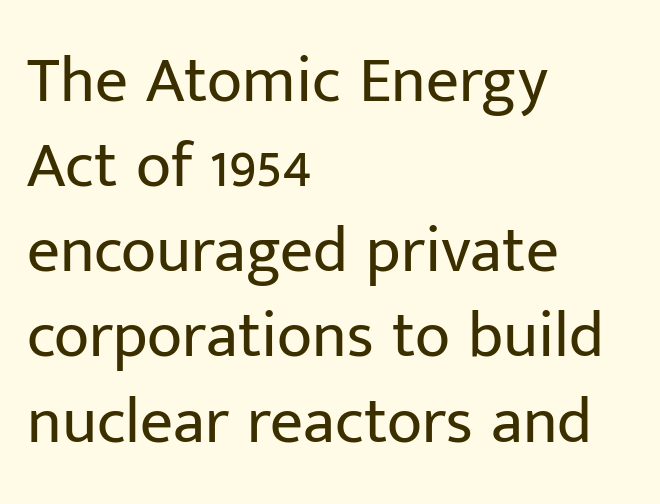
This is roman type, the default non-slanted kind. Just letters on the line, the space beneath them empty. Note: no serifs on the glyphs. Rows of type keep a routine distance in the vertical direction.
